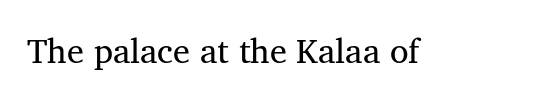
Q: Is the text bold? A: No.
Q: Is the text italic (slanted)? A: No, it is upright.
Q: Is the typeface a serif or a sans-serif typeface? A: Serif.
Q: Is the text underlined? A: No.
Q: Is the spacing between letters normal or unusually wide? A: Normal.
Q: Width (condensed, normal, or wide)? A: Normal.
Q: Stroke contrast? A: Medium.
Q: x-height? A: Medium.
Q: Monospaced? A: No.
